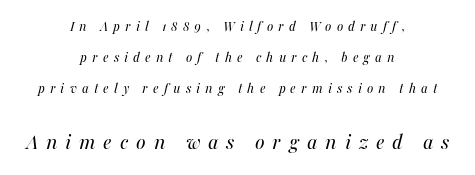
Scale increases going downward across the two blocks. Summary of weight: not heavy and not bold. If you drew a line through each stem, it would be angled. The area under the type is left untouched.
